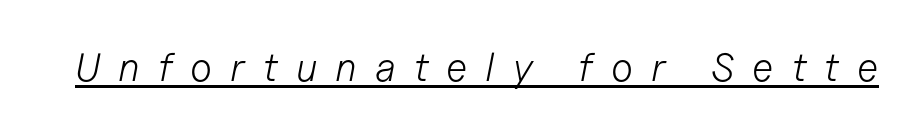
The image shows 40 px light type, italic (leaning right); set unusually wide letter spacing (+0.45 em), underlined; low stroke contrast and a medium x-height.
